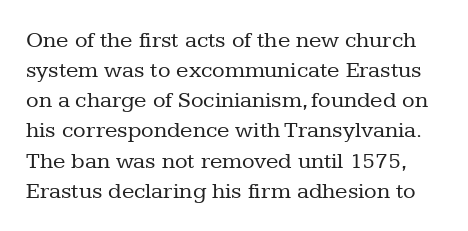
Q: Is the text bold? A: No.
Q: Is the text italic (slanted)? A: No, it is upright.
Q: Is the text underlined? A: No.
Q: Is the spacing between letters normal or unusually wide? A: Normal.
Q: Is the spacing between lines tight, normal or loose? A: Normal.
